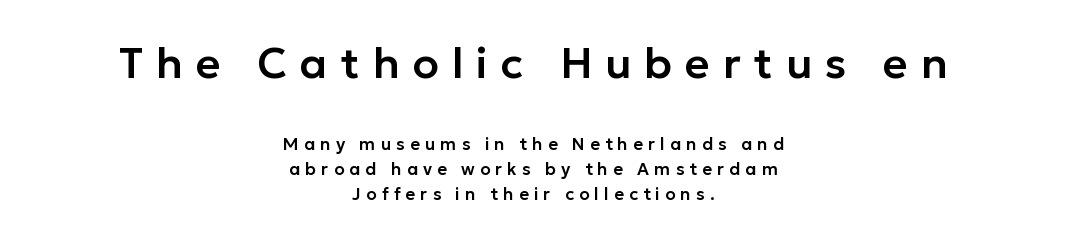
The type is letterspaced generously, with wide tracking. Is this a fixed-width face? No — the glyphs have proportional, varying widths. Caption: upper text group enlarged, lower text group reduced. The rendering positions every line midway between the sides. Does the leading feel generous? No, just average.
